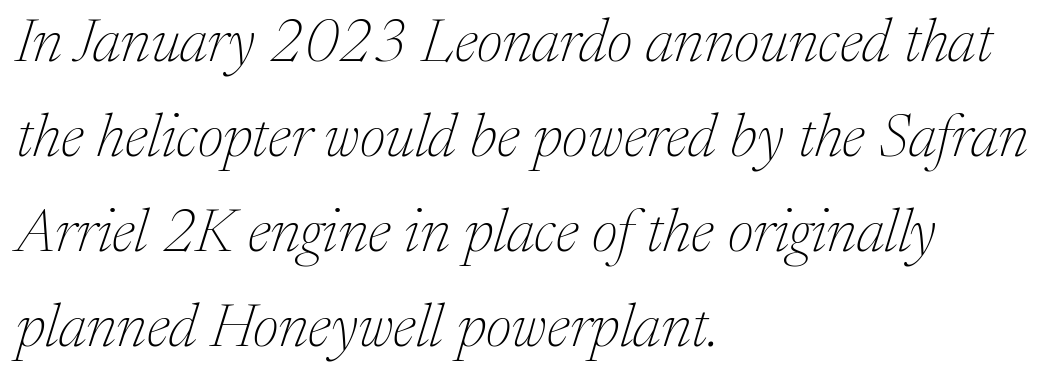
The image shows 61 px thin serif type, italic (leaning right); set left-aligned, normal line spacing (1.56x), normal letter spacing, not underlined; medium stroke contrast and a medium x-height.
